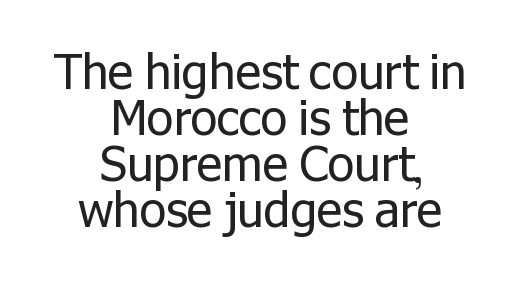
Words float on clear page, feet unadorned. This is sans-serif lettering, the kind often seen on screens and signage. Notice how descenders almost collide with the ascenders below — that's tight leading. Varying glyph widths throughout — classic text-font behaviour. Summary of weight: not heavy and not bold. Is the block centered? Yes — each line is placed symmetrically about the middle.
